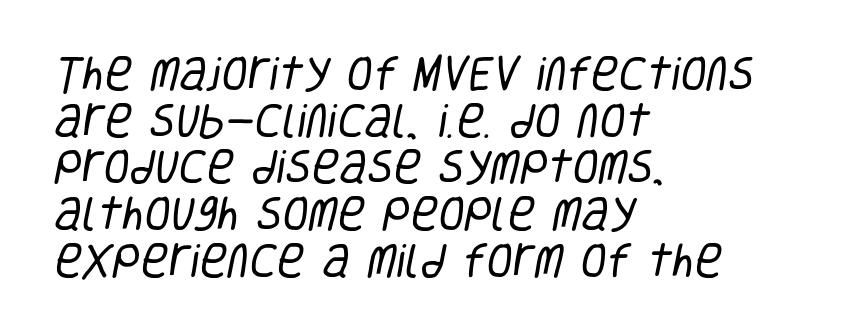
Has an underline been added? It has not. Caption: multi-line text, flush left, ragged right. The letters sit at their default tracking, neither squeezed nor spread. Stem width sits at or under what a default text font uses.
